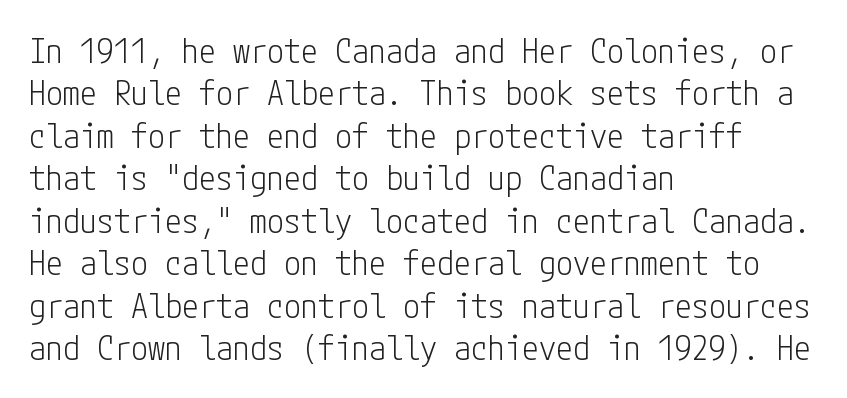
{"serif": "no", "italic": "no", "bold": "no", "weight": "light", "width": "condensed", "stroke_contrast": "low", "x_height": "medium", "underline": "no", "align": "left", "line_spacing": "normal", "line_spacing_ratio": 1.25, "letter_spacing": "normal", "letter_spacing_em": 0.0, "glyph_px": 34}
